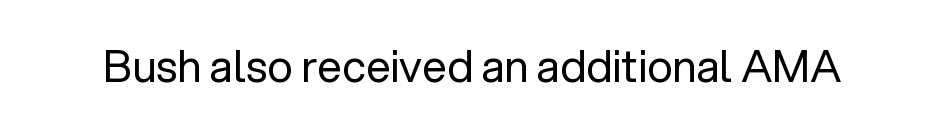
Q: Is the text bold? A: No.
Q: Is the text italic (slanted)? A: No, it is upright.
Q: Is the typeface a serif or a sans-serif typeface? A: Sans-serif.
Q: Is the text underlined? A: No.
Q: Is the spacing between letters normal or unusually wide? A: Normal.
Q: Width (condensed, normal, or wide)? A: Normal.
Q: Stroke contrast? A: Low.
Q: x-height? A: Medium.
Q: Monospaced? A: No.
